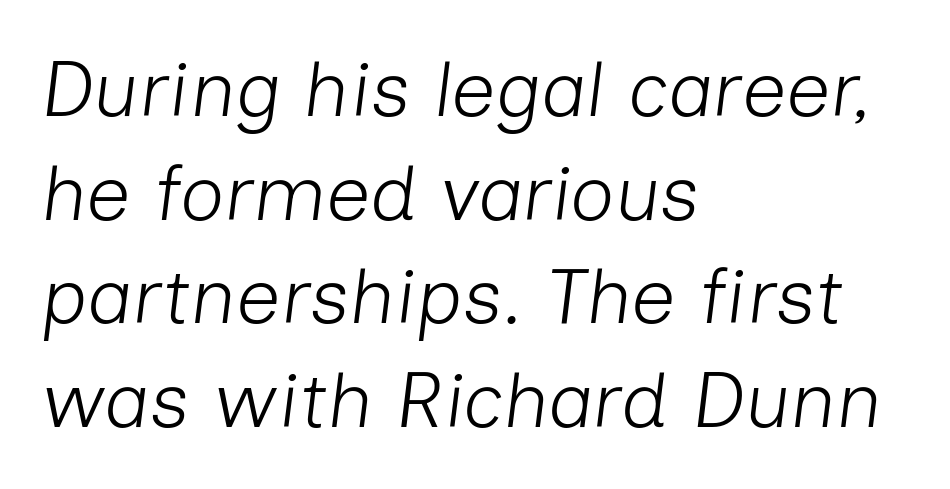
{"italic": "yes", "lean": "right", "slant_degrees": 7, "bold": "no", "weight": "light", "width": "normal", "stroke_contrast": "low", "x_height": "medium", "monospaced": "no", "underline": "no", "align": "left", "line_spacing": "normal", "line_spacing_ratio": 1.33, "letter_spacing": "normal", "letter_spacing_em": 0.0, "glyph_px": 78}
